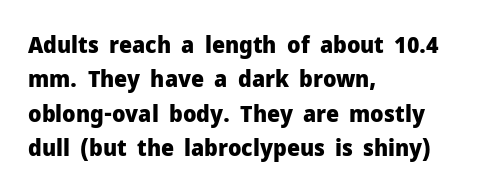
Q: Is the text bold? A: Yes.
Q: Is the text italic (slanted)? A: No, it is upright.
Q: Is the text underlined? A: No.
Q: How is the paragraph aligned? A: Left-aligned.
Q: Is the spacing between letters normal or unusually wide? A: Normal.
Q: Is the spacing between lines tight, normal or loose? A: Normal.
